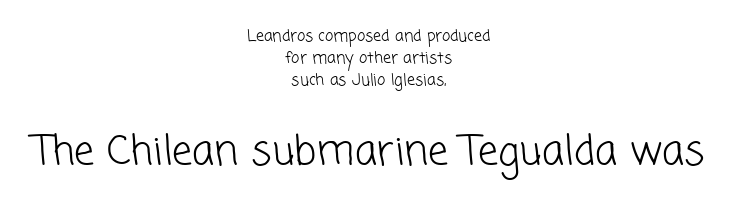
Q: Is the text bold? A: No.
Q: Is the typeface a serif or a sans-serif typeface? A: Sans-serif.
Q: Is the text underlined? A: No.
Q: How is the paragraph aligned? A: Centered.
Q: Is the spacing between letters normal or unusually wide? A: Normal.
Q: Is the spacing between lines tight, normal or loose? A: Normal.
Q: Which block of text is set in a larger size, the first (top) or the second (bottom)? A: The second (bottom) one.
Q: Width (condensed, normal, or wide)? A: Normal.
Q: Stroke contrast? A: Low.
Q: x-height? A: Medium.
Q: Monospaced? A: No.
